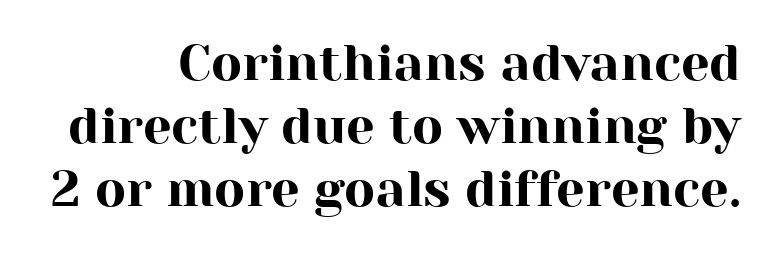
{"serif": "yes", "italic": "no", "width": "normal", "stroke_contrast": "high", "x_height": "medium", "monospaced": "no", "underline": "no", "line_spacing_ratio": 1.24, "letter_spacing": "normal", "letter_spacing_em": 0.0, "glyph_px": 51}
